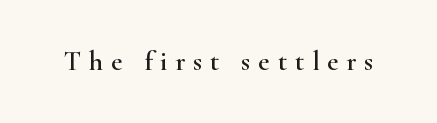
The image shows 28 px wide serif type, upright; set unusually wide letter spacing (+0.27 em), not underlined; high stroke contrast and a small x-height.
